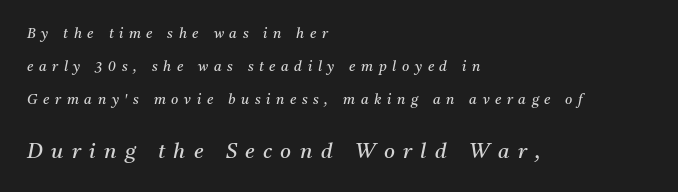
The image shows 21 px text type, italic (leaning right); set left-aligned, loose line spacing (2.35x), unusually wide letter spacing (+0.4 em), not underlined; the second (bottom) block is 1.5x larger.
